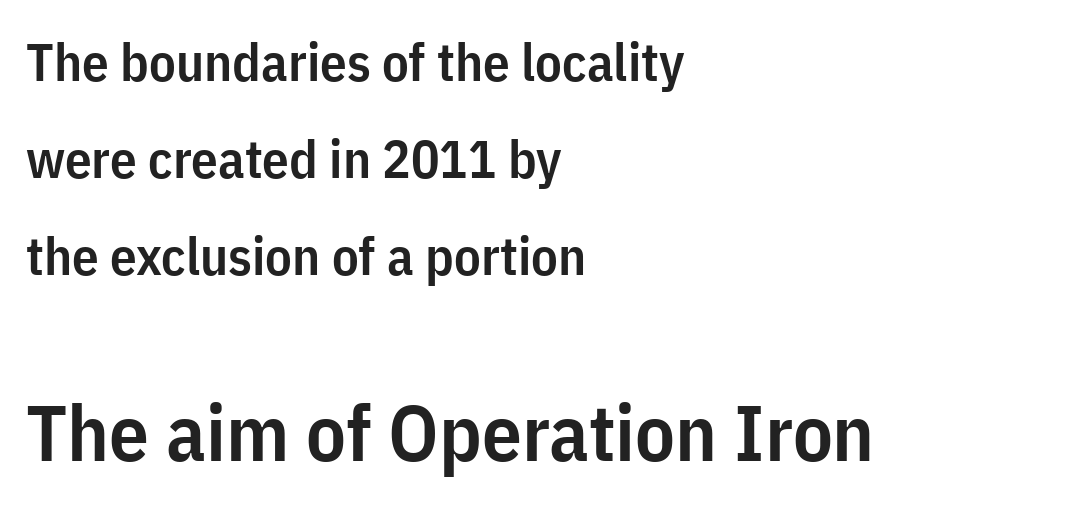
{"serif": "no", "italic": "no", "bold": "semi", "weight": "semibold", "width": "condensed", "stroke_contrast": "low", "x_height": "medium", "monospaced": "no", "underline": "no", "align": "left", "line_spacing_ratio": 1.83, "letter_spacing": "normal", "letter_spacing_em": 0.0, "larger_block": "second", "size_ratio": 1.49, "glyph_px": 79}
